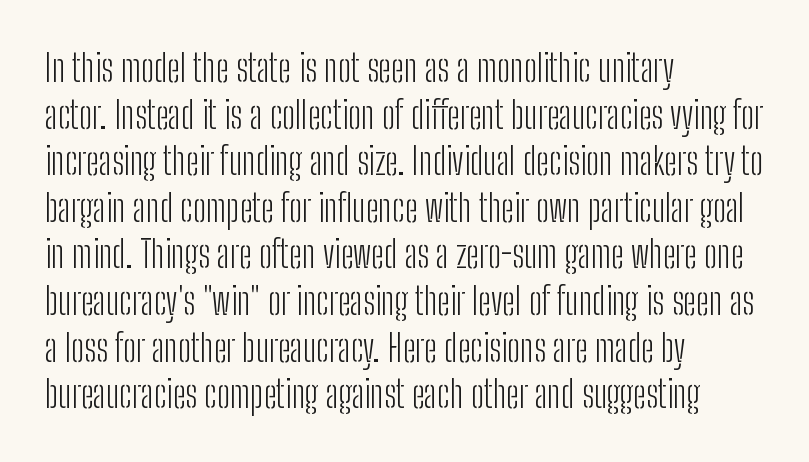
The image shows 37 px light, condensed sans-serif type, upright; set left-aligned, normal line spacing (1.26x), normal letter spacing, not underlined; low stroke contrast and a medium x-height.
